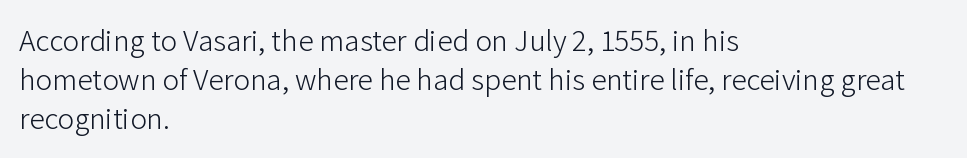
Tracking value appears to be zero — textbook default spacing. The lines are quadded left. The letters carry no serifs — their stems end cleanly without finishing strokes. No italicization has been applied; the sample stays upright. The area under the type is left untouched. Is there much room between lines? A standard amount, neither cramped nor airy.
